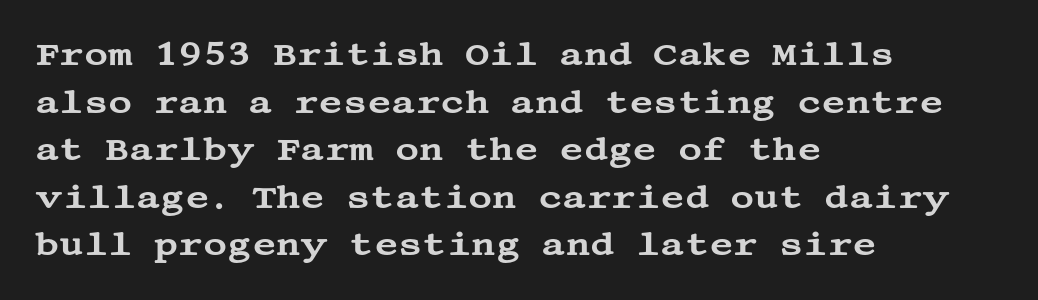
The image shows 33 px wide serif type, upright; set left-aligned, normal line spacing (1.44x), normal letter spacing, not underlined; medium stroke contrast and a large x-height.
